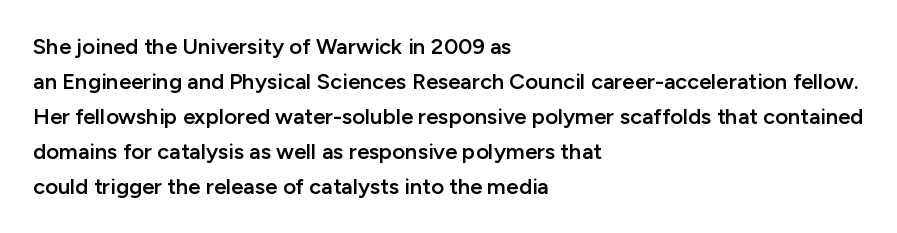
{"italic": "no", "bold": "semi", "underline": "no", "align": "left", "line_spacing": "normal", "line_spacing_ratio": 1.59, "letter_spacing": "normal", "letter_spacing_em": 0.0, "glyph_px": 22}
